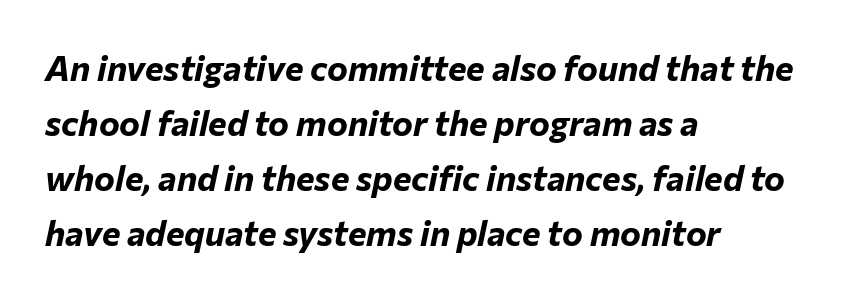
{"italic": "yes", "lean": "right", "slant_degrees": 12, "bold": "yes", "weight": "bold", "width": "normal", "stroke_contrast": "low", "x_height": "medium", "monospaced": "no", "underline": "no", "align": "left", "line_spacing": "normal", "line_spacing_ratio": 1.57, "letter_spacing": "normal", "letter_spacing_em": 0.0, "glyph_px": 35}
